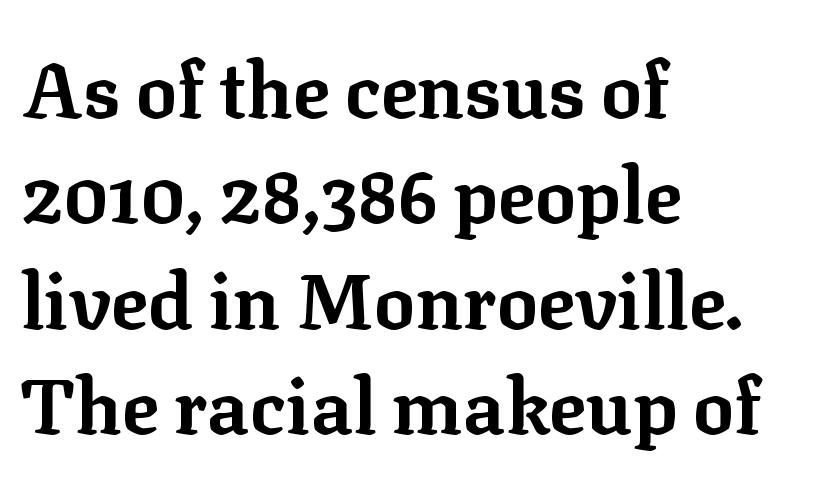
Q: Is the text bold? A: Yes.
Q: Is the text italic (slanted)? A: No, it is upright.
Q: Is the typeface a serif or a sans-serif typeface? A: Serif.
Q: Is the text underlined? A: No.
Q: How is the paragraph aligned? A: Left-aligned.
Q: Is the spacing between letters normal or unusually wide? A: Normal.
Q: Is the spacing between lines tight, normal or loose? A: Normal.
Q: Width (condensed, normal, or wide)? A: Normal.
Q: Stroke contrast? A: Low.
Q: x-height? A: Medium.
Q: Monospaced? A: No.
